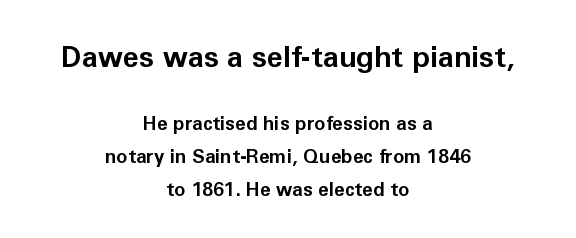
The image shows 29 px bold sans-serif type, upright; set centered, line spacing 1.73x, normal letter spacing, not underlined; the first (top) block is 1.53x larger; low stroke contrast and a medium x-height.
